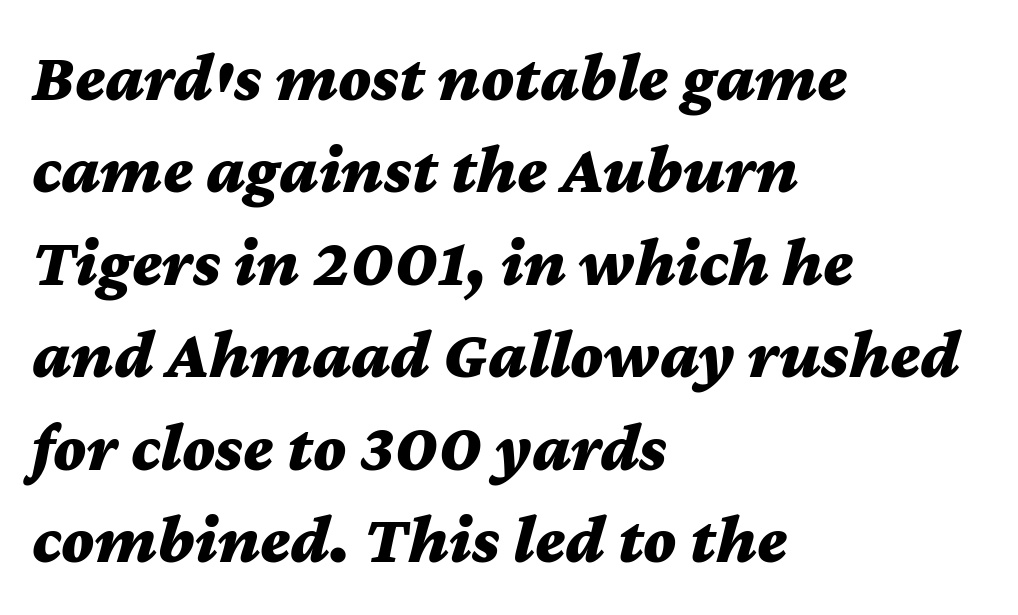
Is this a fixed-width face? No — the glyphs have proportional, varying widths. If you drew a ruler down the left edge, every line would touch it. The strip under each line holds only bare page. Look at the stroke-to-counter ratio: heavy, a bold. Is the type slanted? Yes — the strokes lean at a clear angle.
